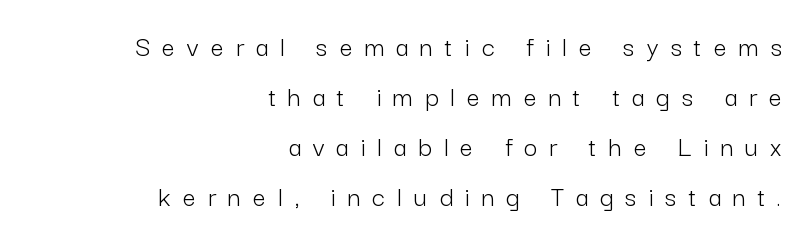
The image shows 29 px light sans-serif type, upright; set right-aligned, line spacing 1.72x, unusually wide letter spacing (+0.42 em), not underlined; low stroke contrast and a medium x-height.
